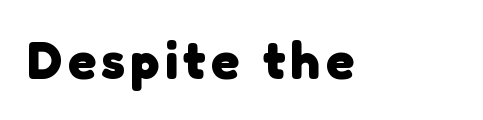
Clear beneath every line of the passage. Every letter is thick-stroked: bold, no question. Are there feet on the stems? There aren't — it's a sans. The face used here is proportionally spaced, like ordinary book or web type.
